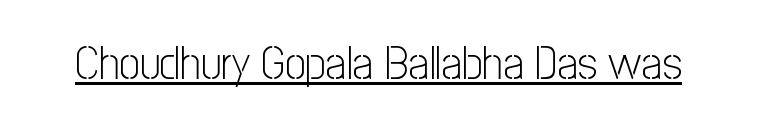
Think of a printed novel: that variable character pitch is what you see here. Has an underline been added? It has. How are the letters spaced? Ordinarily, with no added tracking. Nothing sits at the stroke ends, so this counts as sans-serif.
